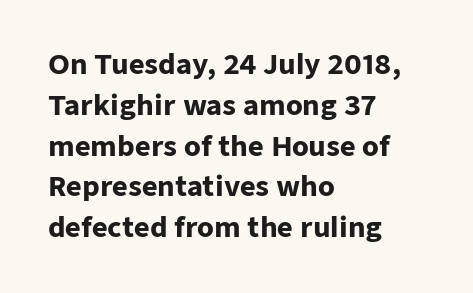
This is the regular roman posture of the typeface. Regarding leading, the lines here are spaced in the standard way. Heft: maximum for text — a bold. The specimen omits any rule beneath the text block's lines.
